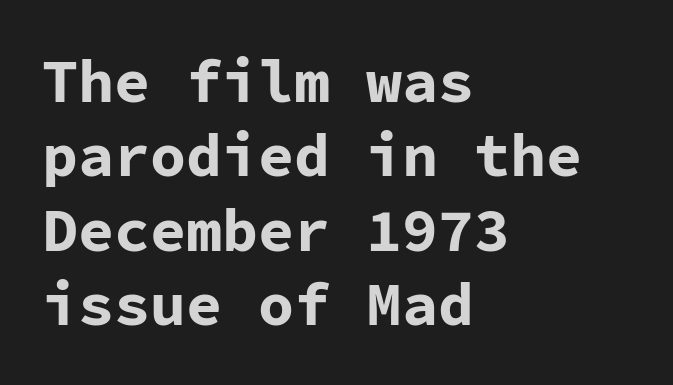
{"serif": "no", "italic": "no", "bold": "yes", "weight": "bold", "width": "normal", "stroke_contrast": "low", "x_height": "medium", "monospaced": "yes", "underline": "no", "align": "left", "line_spacing_ratio": 1.24, "letter_spacing": "normal", "letter_spacing_em": 0.0, "glyph_px": 60}
